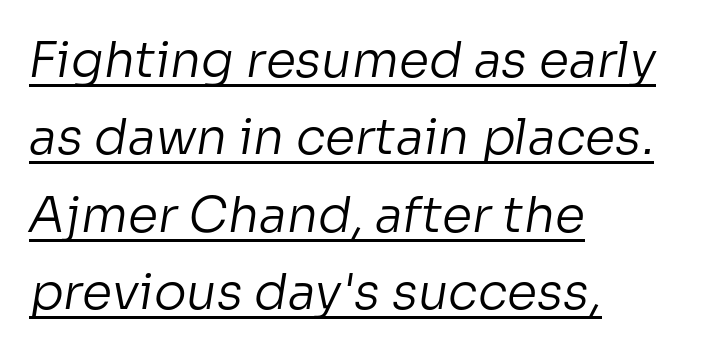
{"serif": "no", "bold": "no", "weight": "regular", "width": "normal", "stroke_contrast": "low", "x_height": "medium", "monospaced": "no", "underline": "yes", "align": "left", "line_spacing": "normal", "line_spacing_ratio": 1.58, "letter_spacing": "normal", "letter_spacing_em": 0.0, "glyph_px": 49}
